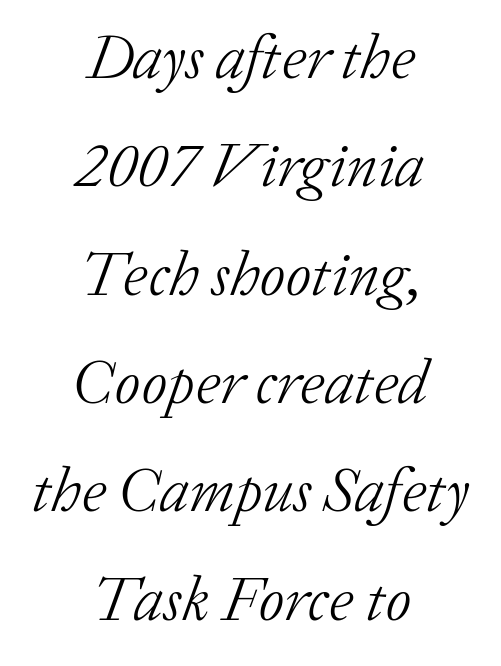
This rendering uses center alignment, leaving both contours irregular but symmetric. Does the type have serifs? Yes, each stem ends in a small foot. The letterforms sit shoulder to shoulder at normal distance. Nothing heavy about these letters — not bold at all. Looking at the ascenders, they clearly lean.
